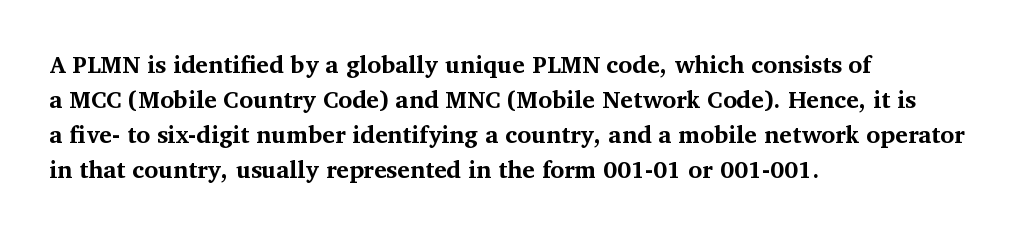
The image shows 24 px bold type, upright; set left-aligned, normal line spacing (1.46x), normal letter spacing, not underlined.
